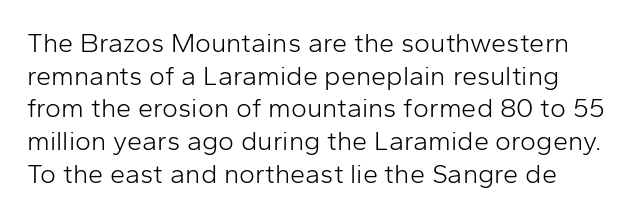
Q: Is the text bold? A: No.
Q: Is the text italic (slanted)? A: No, it is upright.
Q: Is the text underlined? A: No.
Q: Is the spacing between letters normal or unusually wide? A: Normal.
